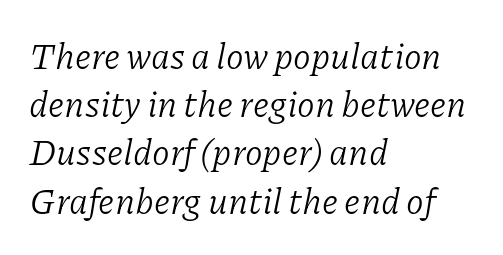
The image shows 36 px light serif type, italic (leaning right); set left-aligned, normal line spacing (1.34x), normal letter spacing, not underlined; low stroke contrast and a medium x-height.
